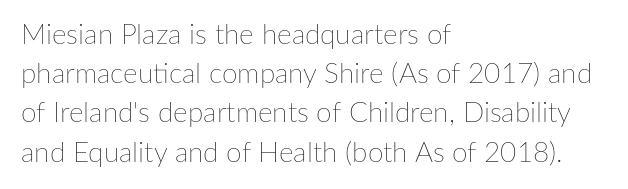
The image shows 28 px thin type, upright; set left-aligned, normal line spacing (1.4x), normal letter spacing, not underlined; low stroke contrast and a medium x-height.
